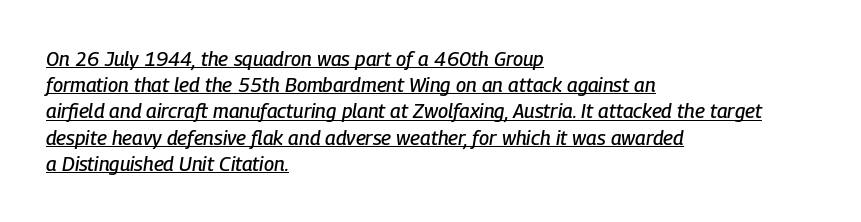
Compared with ordinary roman type, these characters are visibly tilted. Interline gaps are of average width in this sample. Inter-character spacing is left at the font's built-in metrics. Line starts are locked; line ends wander.
